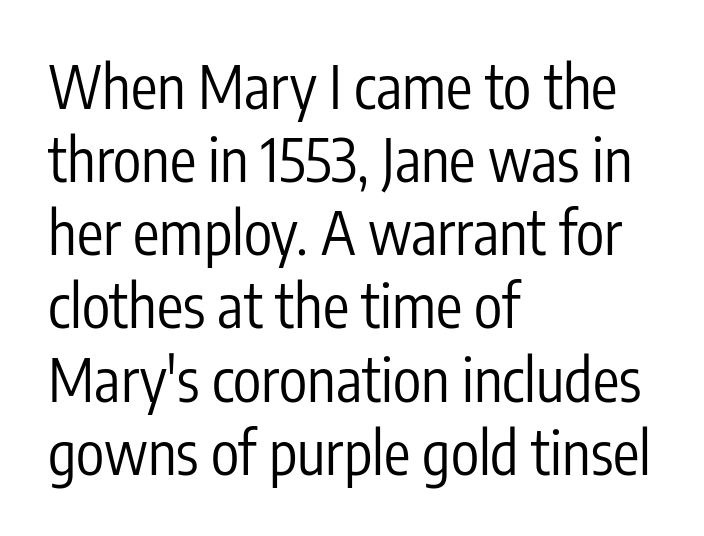
The image shows 59 px regular-weight, condensed sans-serif type, upright; set left-aligned, line spacing 1.24x, normal letter spacing, not underlined; low stroke contrast and a medium x-height.
